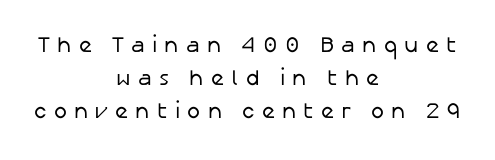
{"italic": "no", "bold": "no", "underline": "no", "align": "center", "line_spacing": "normal", "line_spacing_ratio": 1.51, "letter_spacing": "wide", "letter_spacing_em": 0.33, "glyph_px": 22}
